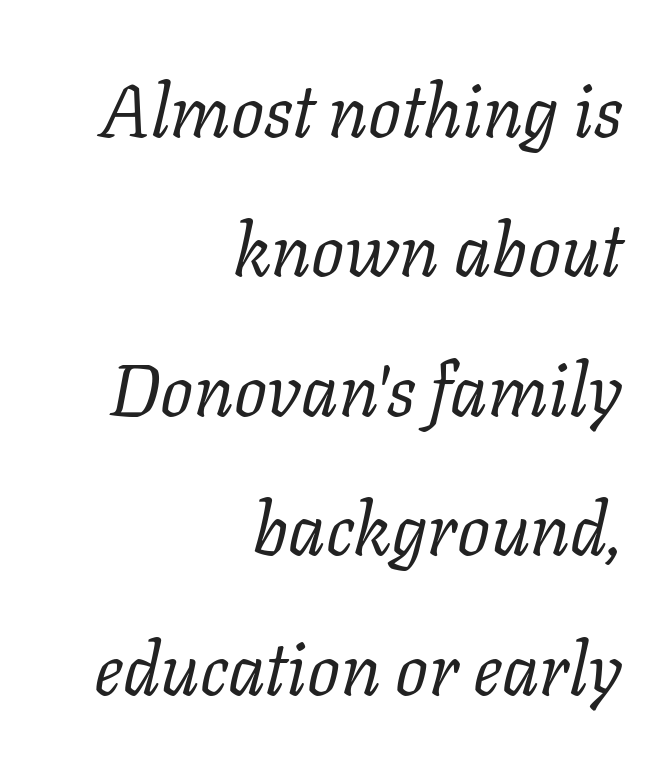
Q: Is the text bold? A: No.
Q: Is the text italic (slanted)? A: Yes, it leans right by about 11 degrees.
Q: Is the typeface a serif or a sans-serif typeface? A: Serif.
Q: Is the text underlined? A: No.
Q: How is the paragraph aligned? A: Right-aligned.
Q: Is the spacing between letters normal or unusually wide? A: Normal.
Q: Is the spacing between lines tight, normal or loose? A: Loose.
Q: Width (condensed, normal, or wide)? A: Normal.
Q: Stroke contrast? A: Low.
Q: x-height? A: Medium.
Q: Monospaced? A: No.
